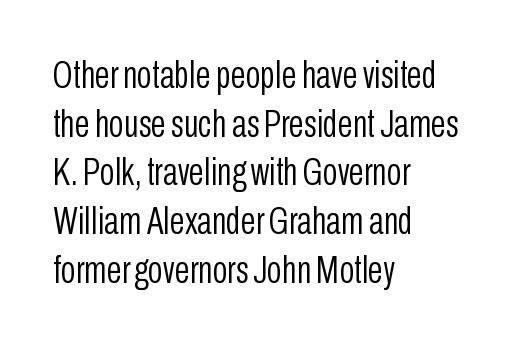
Q: Is the text bold? A: No.
Q: Is the text italic (slanted)? A: No, it is upright.
Q: Is the typeface a serif or a sans-serif typeface? A: Sans-serif.
Q: Is the text underlined? A: No.
Q: How is the paragraph aligned? A: Left-aligned.
Q: Is the spacing between letters normal or unusually wide? A: Normal.
Q: Is the spacing between lines tight, normal or loose? A: Normal.
Q: Width (condensed, normal, or wide)? A: Condensed.
Q: Stroke contrast? A: Low.
Q: x-height? A: Medium.
Q: Monospaced? A: No.
